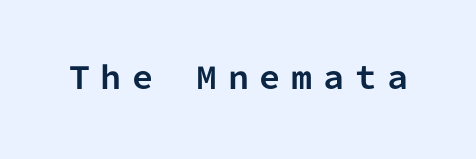
Q: Is the text bold? A: Yes.
Q: Is the text italic (slanted)? A: No, it is upright.
Q: Is the typeface a serif or a sans-serif typeface? A: Sans-serif.
Q: Is the text underlined? A: No.
Q: Is the spacing between letters normal or unusually wide? A: Unusually wide.
Q: Width (condensed, normal, or wide)? A: Normal.
Q: Stroke contrast? A: Low.
Q: x-height? A: Medium.
Q: Monospaced? A: Yes.
